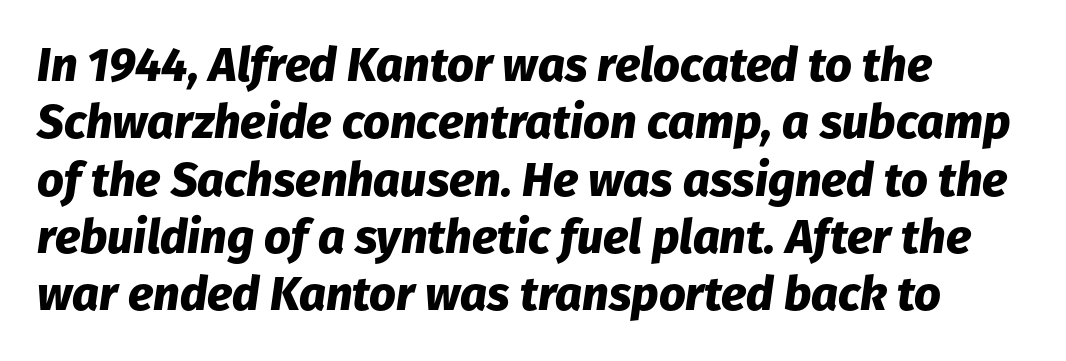
The image shows 47 px heavy type, italic (leaning right); set line spacing 1.22x, normal letter spacing, not underlined; low stroke contrast and a medium x-height.
